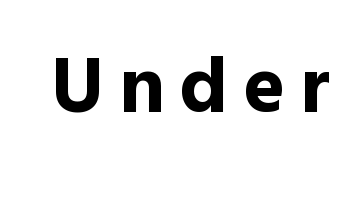
{"serif": "no", "italic": "no", "bold": "yes", "weight": "bold", "width": "normal", "x_height": "medium", "monospaced": "no", "underline": "no", "glyph_px": 79}
